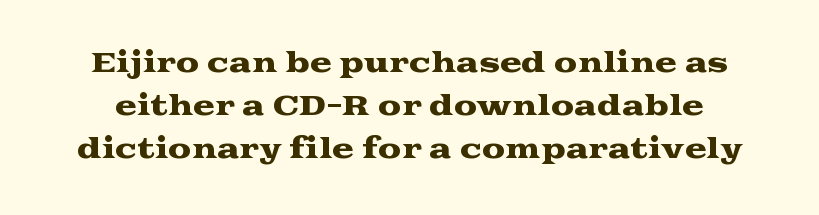
Compared with typical paragraphs, the rows here are spaced about the same. A clean baseline with only descenders dipping below it. The letterforms sit shoulder to shoulder at normal distance. Notice how the stems are strictly vertical — no italics here.
